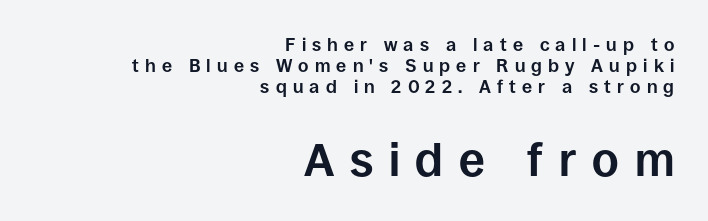
Small over large — that's the arrangement of the two blocks here. These lines carry a lot of weight — the face is fully bold. A bare baseline throughout the passage. The rag falls on the left side of this text block.
